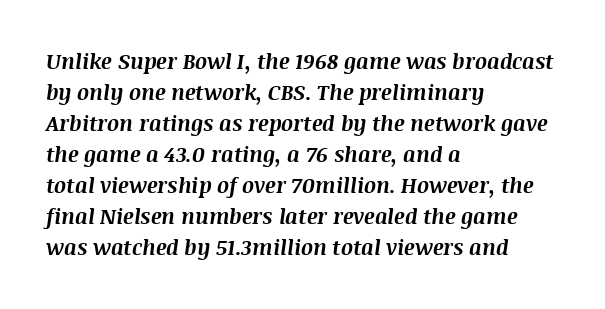
{"italic": "yes", "lean": "right", "slant_degrees": 8, "bold": "yes", "underline": "no", "align": "left", "line_spacing": "normal", "line_spacing_ratio": 1.48, "letter_spacing": "normal", "letter_spacing_em": 0.0, "glyph_px": 21}
